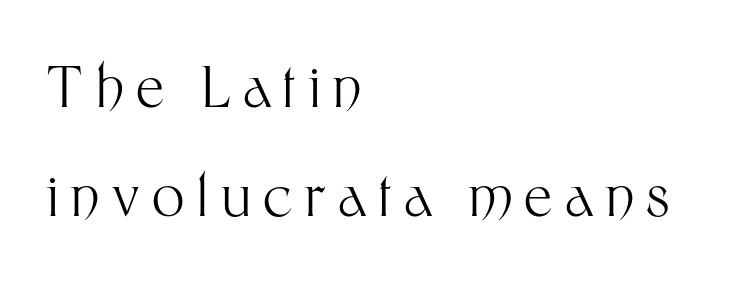
Q: Is the text bold? A: No.
Q: Is the text italic (slanted)? A: No, it is upright.
Q: Is the typeface a serif or a sans-serif typeface? A: Sans-serif.
Q: Is the text underlined? A: No.
Q: How is the paragraph aligned? A: Left-aligned.
Q: Is the spacing between letters normal or unusually wide? A: Unusually wide.
Q: Is the spacing between lines tight, normal or loose? A: Loose.
Q: Width (condensed, normal, or wide)? A: Normal.
Q: Stroke contrast? A: Medium.
Q: x-height? A: Medium.
Q: Monospaced? A: No.
